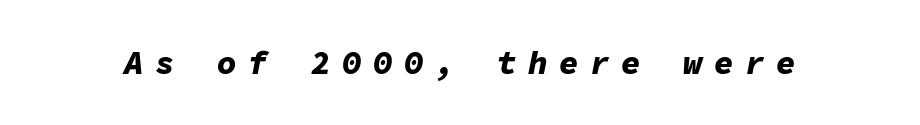
{"italic": "yes", "lean": "right", "slant_degrees": 11, "bold": "yes", "weight": "bold", "width": "normal", "stroke_contrast": "low", "x_height": "medium", "monospaced": "yes", "underline": "no", "letter_spacing": "wide", "letter_spacing_em": 0.34, "glyph_px": 33}
